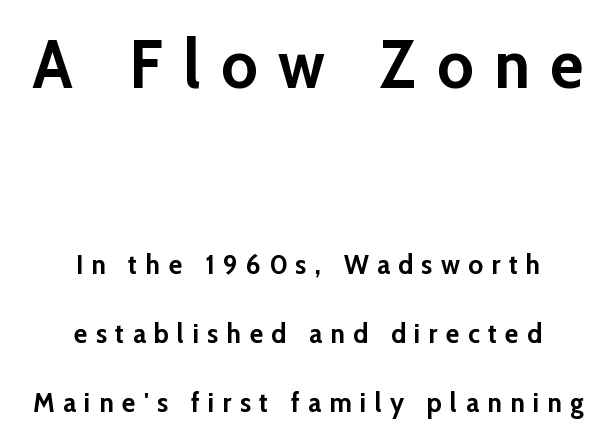
Honestly, there is no underline to notice here at all. The face used here appears at its bigger size in the upper chunk. Nope, no serifs anywhere on these letters. Posture: straight, roman, zero tilt. Spacing verdict: proportional, widths tailored to each character. Each line is balanced around a shared central axis.
